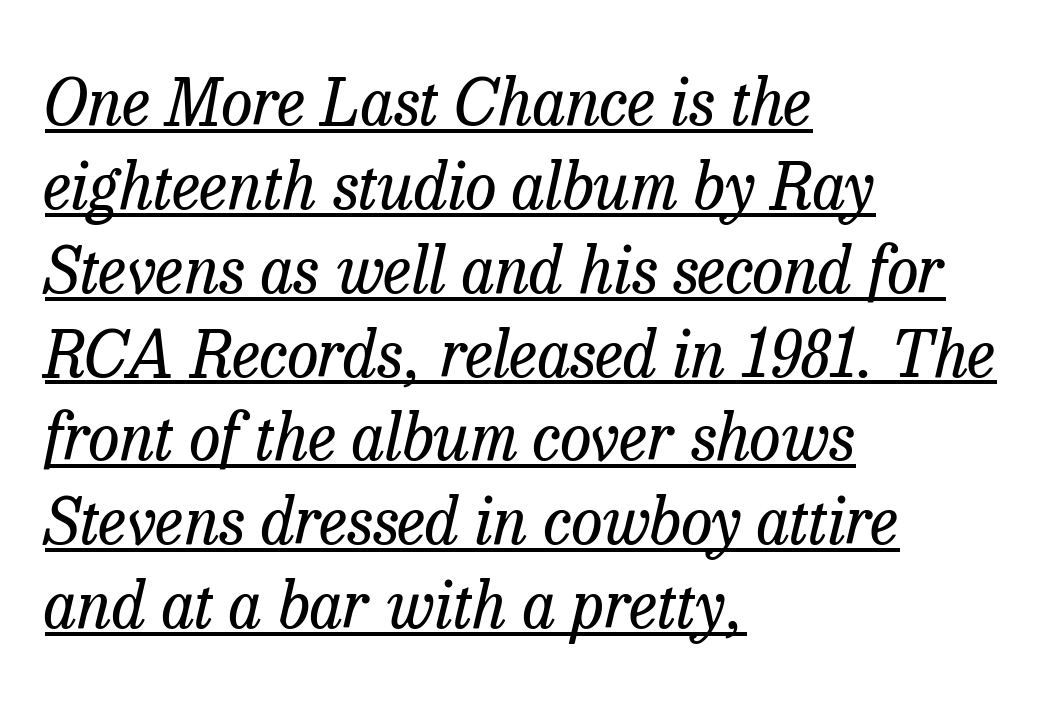
The glyphs are accompanied by a horizontal stroke just below them. In terms of leading, this rendering sits right in the middle. Leftover space on each line is placed entirely after the last word. What stands out about the letter spacing? Nothing — it is the standard amount. The passage shown is not bold in any degree.
